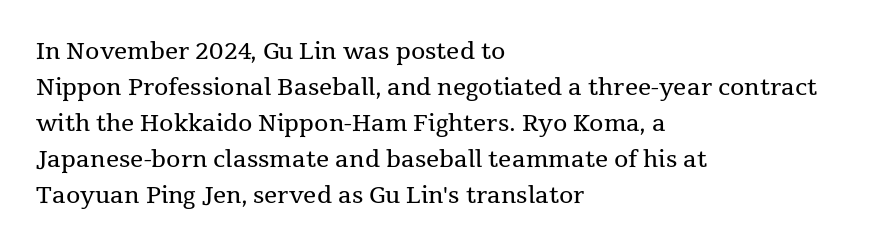
Nothing unusual about the tracking: characters are spaced as the font intends. The typesetter chose a ragged-right arrangement here. Vertical strokes here are truly vertical. In terms of leading, this rendering sits right in the middle.
